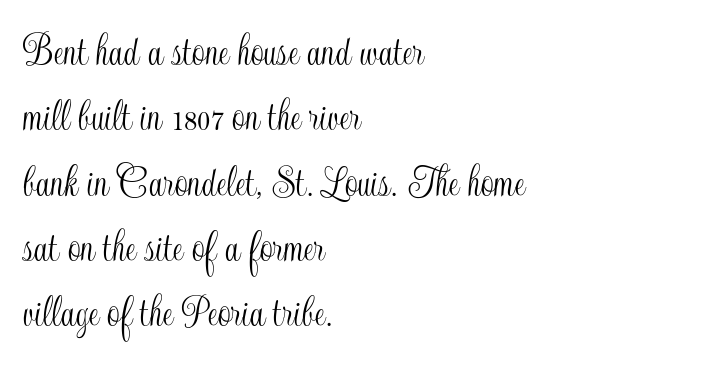
The image shows 46 px condensed type; set left-aligned, normal line spacing (1.42x), normal letter spacing, not underlined; a small x-height.
